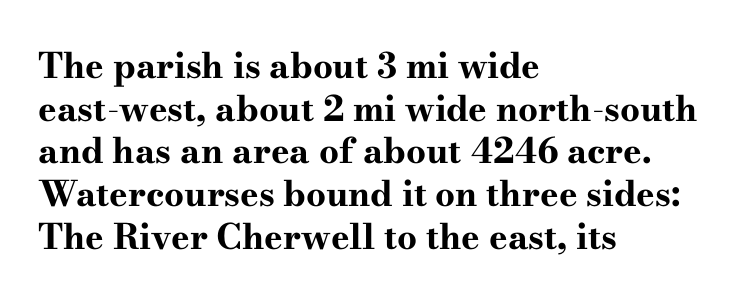
The image shows 35 px bold, wide serif type, upright; set left-aligned, line spacing 1.22x, normal letter spacing, not underlined; high stroke contrast and a small x-height.
